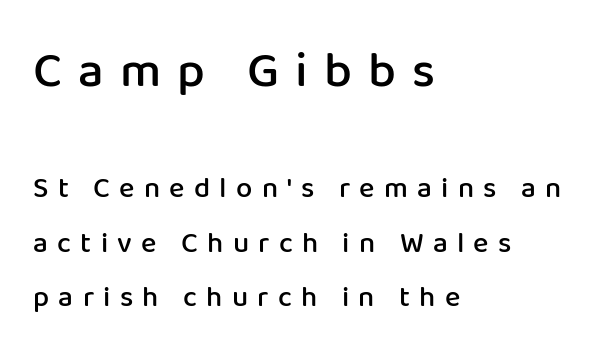
Q: Is the text bold? A: Semi-bold.
Q: Is the text italic (slanted)? A: No, it is upright.
Q: Is the typeface a serif or a sans-serif typeface? A: Sans-serif.
Q: Is the text underlined? A: No.
Q: How is the paragraph aligned? A: Left-aligned.
Q: Is the spacing between letters normal or unusually wide? A: Unusually wide.
Q: Which block of text is set in a larger size, the first (top) or the second (bottom)? A: The first (top) one.
Q: Width (condensed, normal, or wide)? A: Normal.
Q: Stroke contrast? A: Low.
Q: x-height? A: Medium.
Q: Monospaced? A: No.
